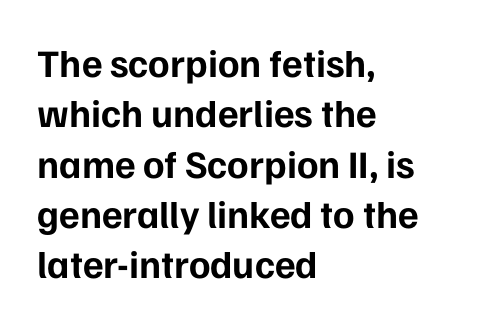
The words here are not underlined. In terms of leading, this rendering sits right in the middle. Nope, no serifs anywhere on these letters. The line texture is even and compact thanks to regular tracking. Typesetter's note: full bold, strokes at maximum text heaviness.
